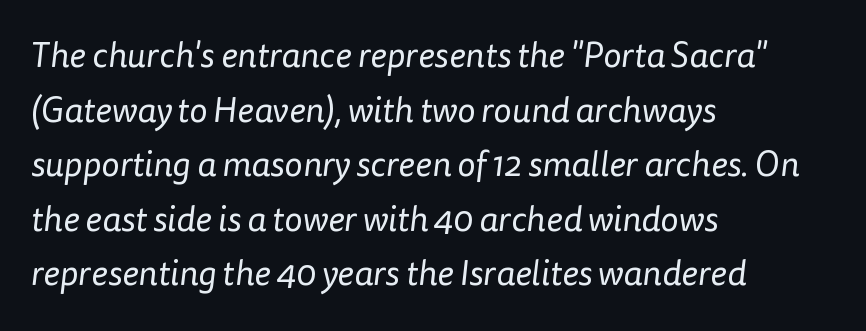
Q: Is the text bold? A: No.
Q: Is the typeface a serif or a sans-serif typeface? A: Sans-serif.
Q: Is the text underlined? A: No.
Q: How is the paragraph aligned? A: Left-aligned.
Q: Is the spacing between letters normal or unusually wide? A: Normal.
Q: Is the spacing between lines tight, normal or loose? A: Normal.
Q: Width (condensed, normal, or wide)? A: Normal.
Q: Stroke contrast? A: Low.
Q: x-height? A: Medium.
Q: Monospaced? A: No.
